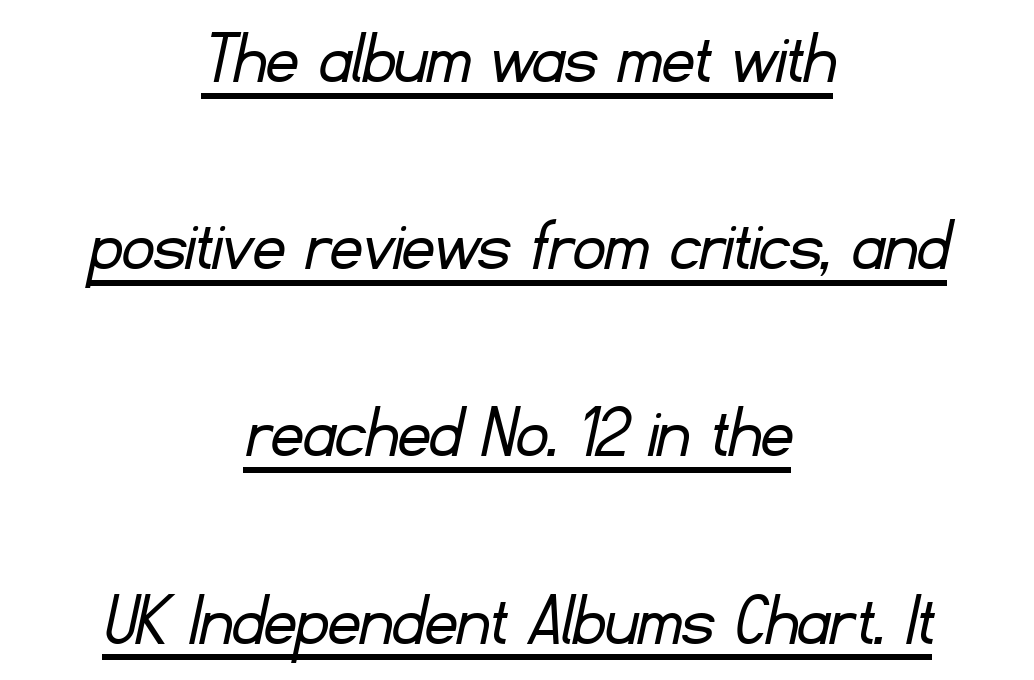
Q: Is the text bold? A: No.
Q: Is the typeface a serif or a sans-serif typeface? A: Sans-serif.
Q: Is the text underlined? A: Yes.
Q: How is the paragraph aligned? A: Centered.
Q: Is the spacing between letters normal or unusually wide? A: Normal.
Q: Is the spacing between lines tight, normal or loose? A: Loose.
Q: Width (condensed, normal, or wide)? A: Normal.
Q: Stroke contrast? A: Low.
Q: x-height? A: Small.
Q: Monospaced? A: No.
